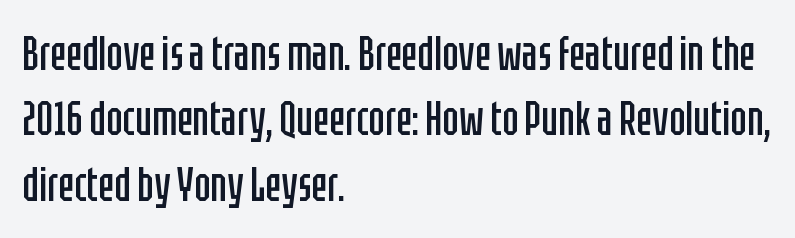
The passage shown has conventional tracking throughout. The designer went with a sans here, leaving each stem footless. Type without underlining. Normally led — the rows are evenly, conventionally spaced. The rendering uses natural spacing where letterforms have individual widths. The font's upright variant was chosen for this text.
